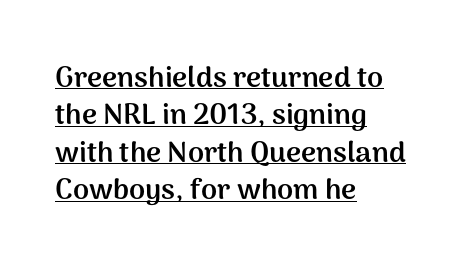
Looks like regular typesetting: each glyph gets only the width it needs. The axis of the letterforms is exactly vertical. Compared with a centered layout, this one pins lines to the left instead. You'd pick this weight for a headline — it's a proper bold.
